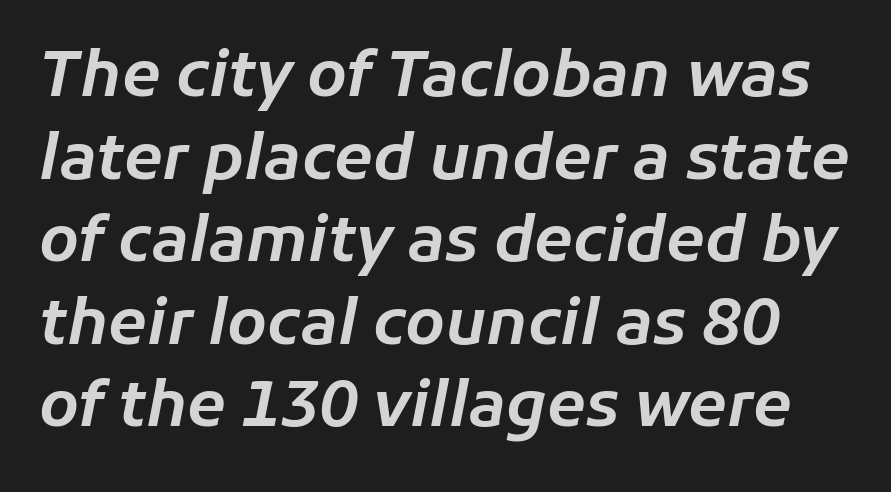
Q: Is the text italic (slanted)? A: Yes, it leans right by about 11 degrees.
Q: Is the text underlined? A: No.
Q: Is the spacing between letters normal or unusually wide? A: Normal.
Q: Is the spacing between lines tight, normal or loose? A: Normal.
Q: Width (condensed, normal, or wide)? A: Normal.
Q: Stroke contrast? A: Low.
Q: x-height? A: Medium.
Q: Monospaced? A: No.
